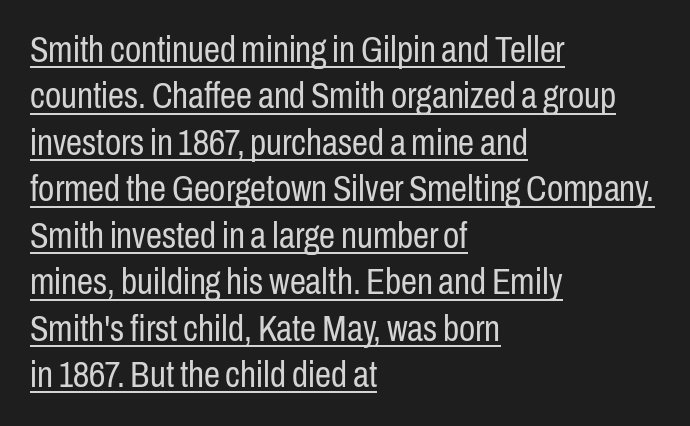
Q: Is the text bold? A: No.
Q: Is the text italic (slanted)? A: No, it is upright.
Q: Is the typeface a serif or a sans-serif typeface? A: Sans-serif.
Q: Is the text underlined? A: Yes.
Q: How is the paragraph aligned? A: Left-aligned.
Q: Is the spacing between letters normal or unusually wide? A: Normal.
Q: Is the spacing between lines tight, normal or loose? A: Normal.
Q: Width (condensed, normal, or wide)? A: Condensed.
Q: Stroke contrast? A: Low.
Q: x-height? A: Medium.
Q: Monospaced? A: No.
